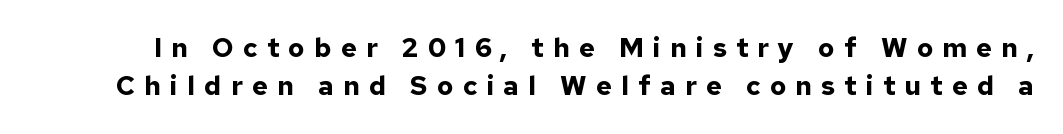
The image shows 27 px bold type, upright; set normal line spacing (1.42x), unusually wide letter spacing (+0.34 em), not underlined.
